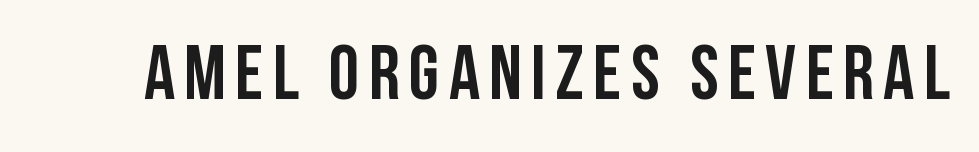
Q: Is the text italic (slanted)? A: No, it is upright.
Q: Is the typeface a serif or a sans-serif typeface? A: Sans-serif.
Q: Is the text underlined? A: No.
Q: Width (condensed, normal, or wide)? A: Condensed.
Q: Stroke contrast? A: Low.
Q: x-height? A: Large.
Q: Monospaced? A: No.
